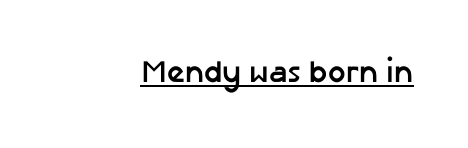
The line texture is even and compact thanks to regular tracking. The passage shown is underscored from start to finish. Character widths vary here, with narrow letters taking less room than wide ones. This sample uses an upright cut, with every glyph sitting square on the baseline.
